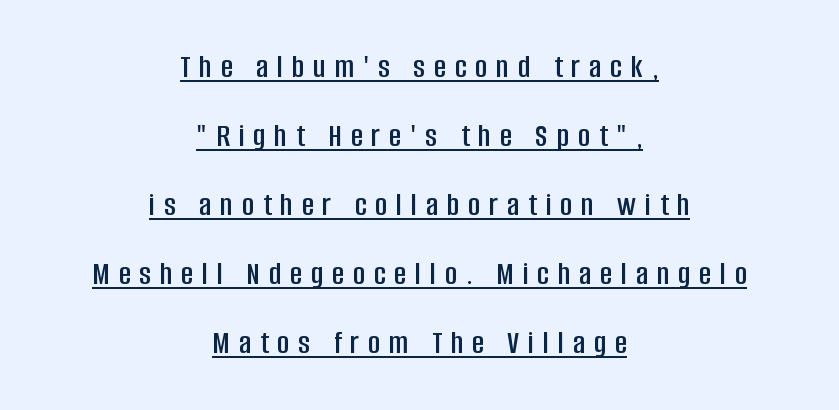
Compared with a flush-left layout, this one balances lines on the center instead. Looks like regular typesetting: each glyph gets only the width it needs. A typesetter would call this leading open, well beyond the default. Stroke terminals: plain, sans-serif. It's the straight-up-and-down kind of type.
